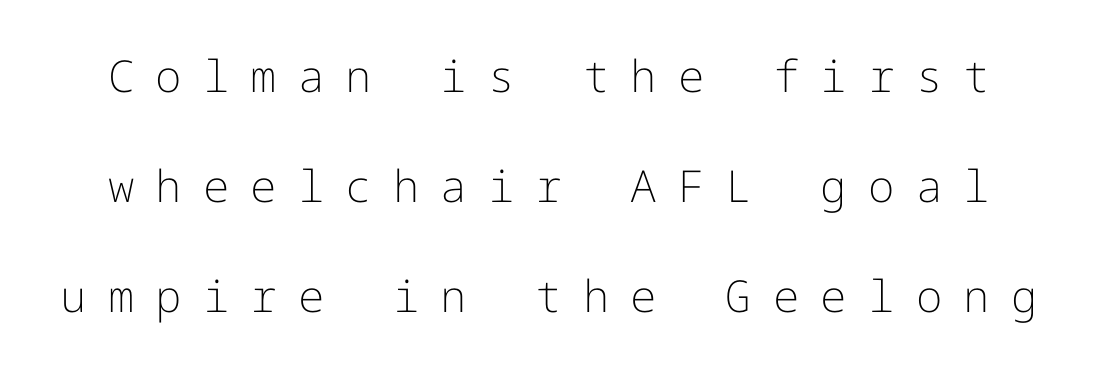
Q: Is the text bold? A: No.
Q: Is the text italic (slanted)? A: No, it is upright.
Q: Is the typeface a serif or a sans-serif typeface? A: Sans-serif.
Q: Is the text underlined? A: No.
Q: Is the spacing between letters normal or unusually wide? A: Unusually wide.
Q: Is the spacing between lines tight, normal or loose? A: Loose.
Q: Width (condensed, normal, or wide)? A: Normal.
Q: Stroke contrast? A: Low.
Q: x-height? A: Medium.
